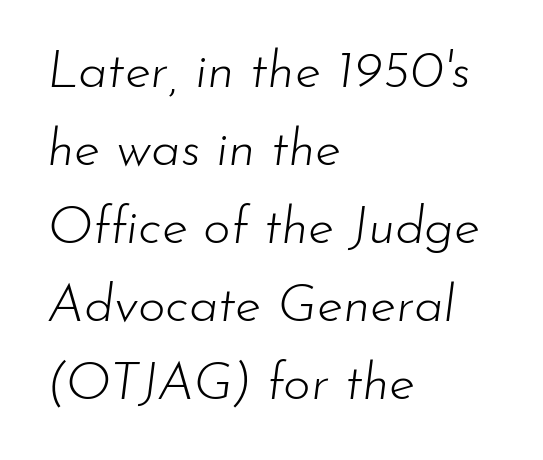
Q: Is the text bold? A: No.
Q: Is the text italic (slanted)? A: Yes, it leans right by about 7 degrees.
Q: Is the text underlined? A: No.
Q: How is the paragraph aligned? A: Left-aligned.
Q: Is the spacing between letters normal or unusually wide? A: Normal.
Q: Is the spacing between lines tight, normal or loose? A: Normal.
Q: Width (condensed, normal, or wide)? A: Normal.
Q: Stroke contrast? A: Low.
Q: x-height? A: Small.
Q: Monospaced? A: No.
